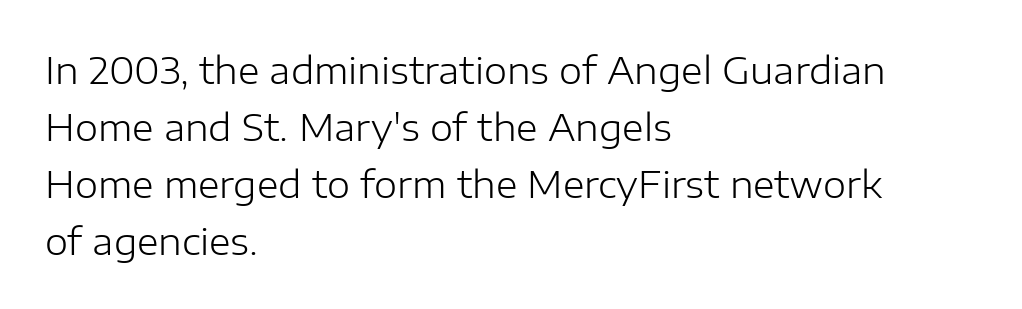
{"serif": "no", "italic": "no", "bold": "no", "weight": "light", "width": "normal", "stroke_contrast": "low", "x_height": "medium", "monospaced": "no", "underline": "no", "align": "left", "line_spacing": "normal", "line_spacing_ratio": 1.54, "letter_spacing": "normal", "letter_spacing_em": 0.0, "glyph_px": 37}
